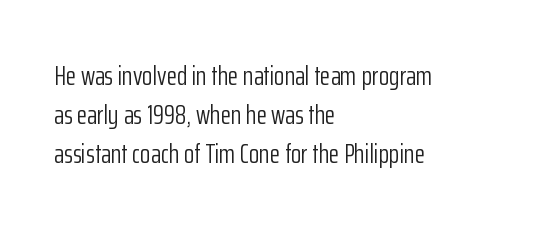
The image shows 27 px text type, upright; set left-aligned, normal line spacing (1.45x), normal letter spacing, not underlined.
